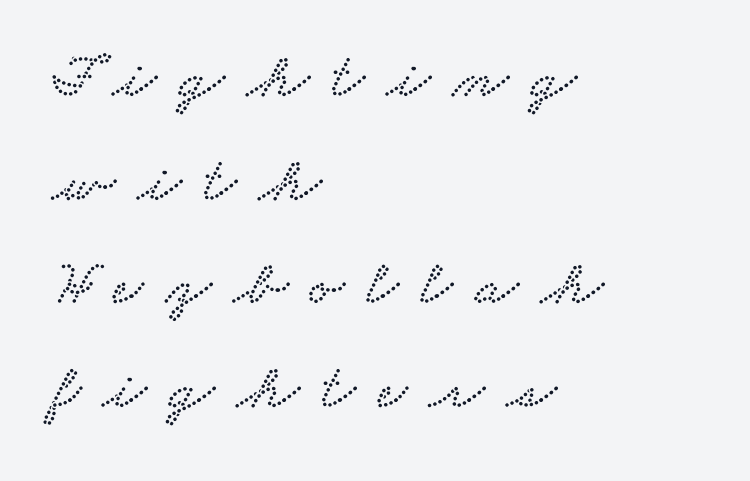
{"serif": "yes", "width": "wide", "stroke_contrast": "low", "x_height": "small", "monospaced": "no", "underline": "no", "align": "left", "line_spacing": "normal", "line_spacing_ratio": 1.62, "letter_spacing": "wide", "letter_spacing_em": 0.35, "glyph_px": 64}
